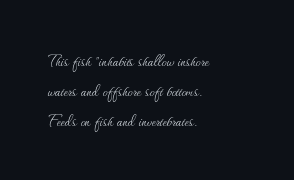
{"bold": "no", "underline": "no", "align": "left", "line_spacing": "normal", "line_spacing_ratio": 1.5, "letter_spacing": "normal", "letter_spacing_em": 0.0, "glyph_px": 20}
